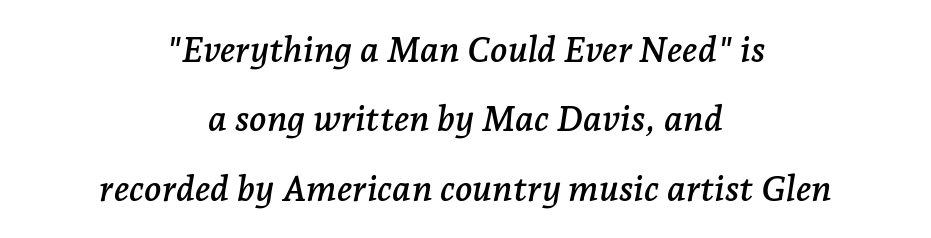
The image shows 36 px serif type, italic (leaning right); set centered, loose line spacing (1.93x), normal letter spacing, not underlined; low stroke contrast and a medium x-height.
